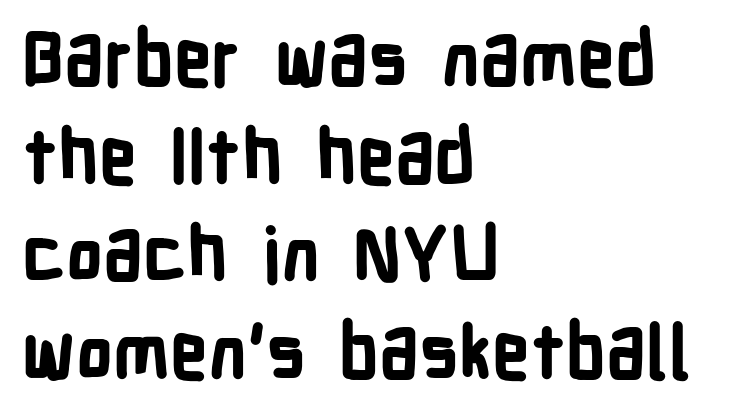
The rendering uses natural spacing where letterforms have individual widths. The line texture is even and compact thanks to regular tracking. The rows are spaced the way most documents space them. Font category for this specimen: sans-serif. Where is the straight margin? On the left.
